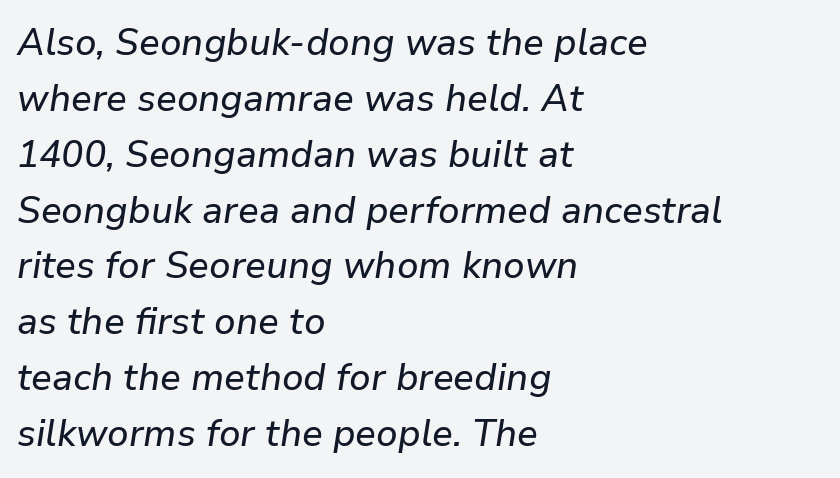
Each letter keeps its own natural width here, so spacing adapts to shape. Normally led — the rows are evenly, conventionally spaced. Notice how the stems are inclined rather than vertical — that's the hallmark of italics. Any mark beneath the type? The region is blank. A typesetter would call this zero additional tracking. These lines are set flush left with a ragged right edge.
